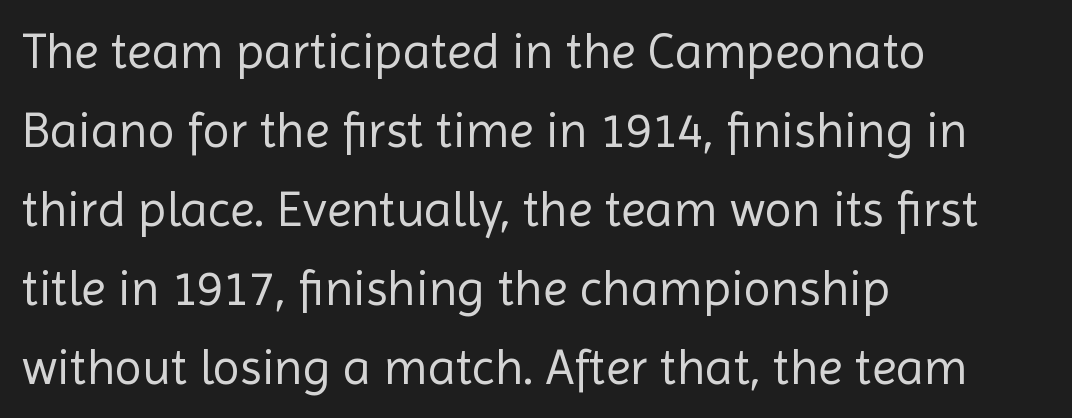
Q: Is the text bold? A: No.
Q: Is the text italic (slanted)? A: No, it is upright.
Q: Is the typeface a serif or a sans-serif typeface? A: Sans-serif.
Q: Is the text underlined? A: No.
Q: How is the paragraph aligned? A: Left-aligned.
Q: Is the spacing between letters normal or unusually wide? A: Normal.
Q: Is the spacing between lines tight, normal or loose? A: Normal.
Q: Width (condensed, normal, or wide)? A: Normal.
Q: x-height? A: Medium.
Q: Monospaced? A: No.
